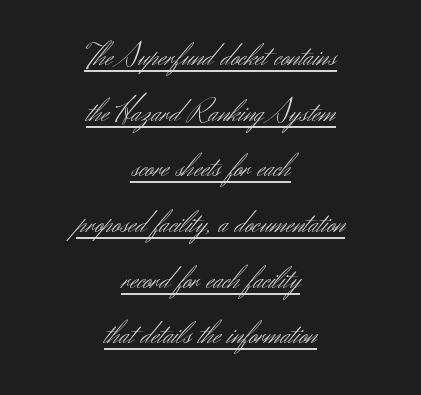
The image shows 32 px light sans-serif type; set centered, line spacing 1.74x, normal letter spacing, underlined; medium stroke contrast and a small x-height.
